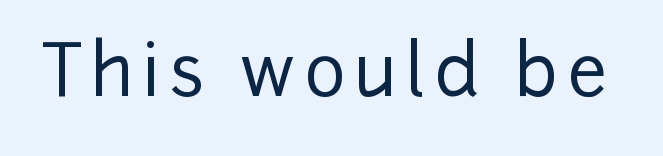
The image shows 71 px sans-serif type, upright; set not underlined; low stroke contrast and a medium x-height.
